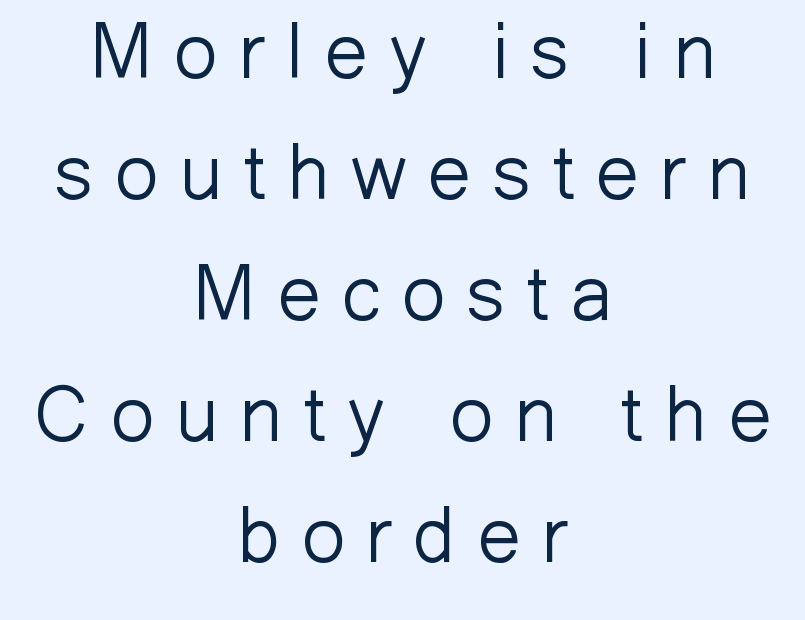
{"serif": "no", "italic": "no", "bold": "no", "weight": "light", "width": "normal", "stroke_contrast": "low", "x_height": "medium", "monospaced": "no", "underline": "no", "align": "center", "line_spacing": "normal", "line_spacing_ratio": 1.57, "letter_spacing": "wide", "letter_spacing_em": 0.28, "glyph_px": 77}
